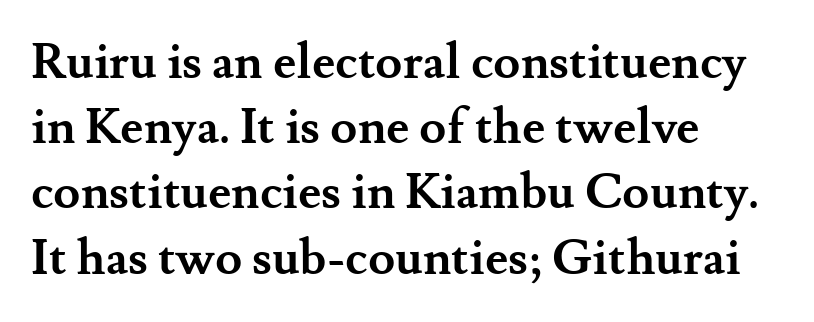
Q: Is the text bold? A: Yes.
Q: Is the text italic (slanted)? A: No, it is upright.
Q: Is the typeface a serif or a sans-serif typeface? A: Serif.
Q: Is the text underlined? A: No.
Q: How is the paragraph aligned? A: Left-aligned.
Q: Is the spacing between letters normal or unusually wide? A: Normal.
Q: Is the spacing between lines tight, normal or loose? A: Normal.
Q: Width (condensed, normal, or wide)? A: Normal.
Q: Stroke contrast? A: Medium.
Q: x-height? A: Small.
Q: Monospaced? A: No.
